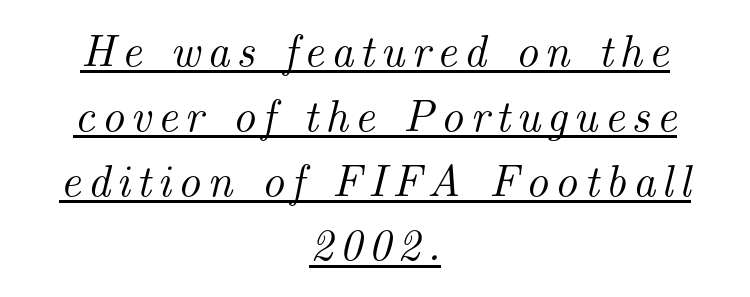
Q: Is the text italic (slanted)? A: Yes, it leans right by about 14 degrees.
Q: Is the typeface a serif or a sans-serif typeface? A: Serif.
Q: Is the text underlined? A: Yes.
Q: How is the paragraph aligned? A: Centered.
Q: Is the spacing between lines tight, normal or loose? A: Normal.
Q: Width (condensed, normal, or wide)? A: Normal.
Q: Stroke contrast? A: Medium.
Q: x-height? A: Small.
Q: Monospaced? A: No.
